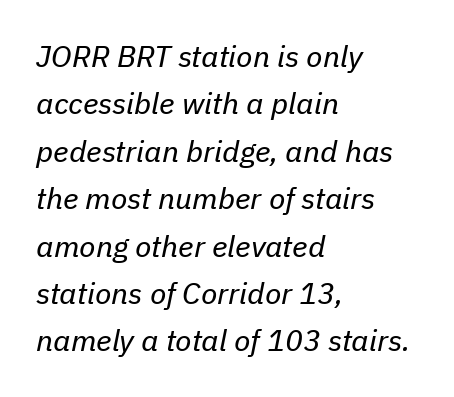
The image shows 30 px regular-weight type, italic (leaning right); set left-aligned, normal line spacing (1.58x), normal letter spacing, not underlined; low stroke contrast and a medium x-height.
